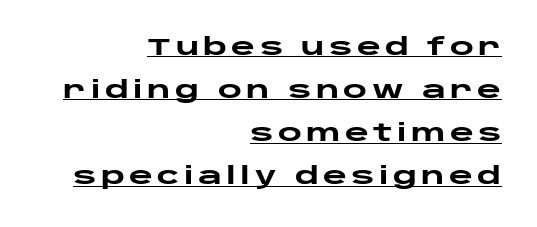
{"italic": "no", "bold": "yes", "underline": "yes", "align": "right", "line_spacing_ratio": 1.87, "glyph_px": 23}
